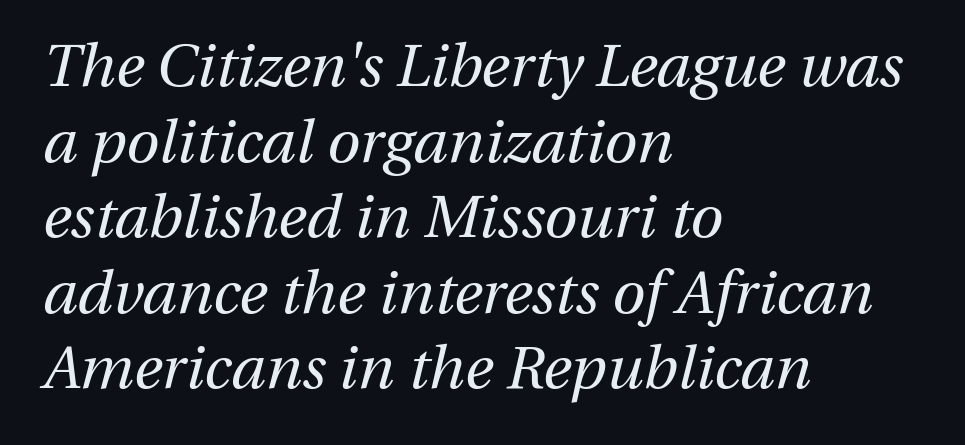
Whoever set this chose a conventional vertical rhythm. Note the varied advance widths — an 'i' is clearly narrower than an 'm'. Where is the straight margin? On the left. Counters stay open thanks to moderate or lighter strokes.
